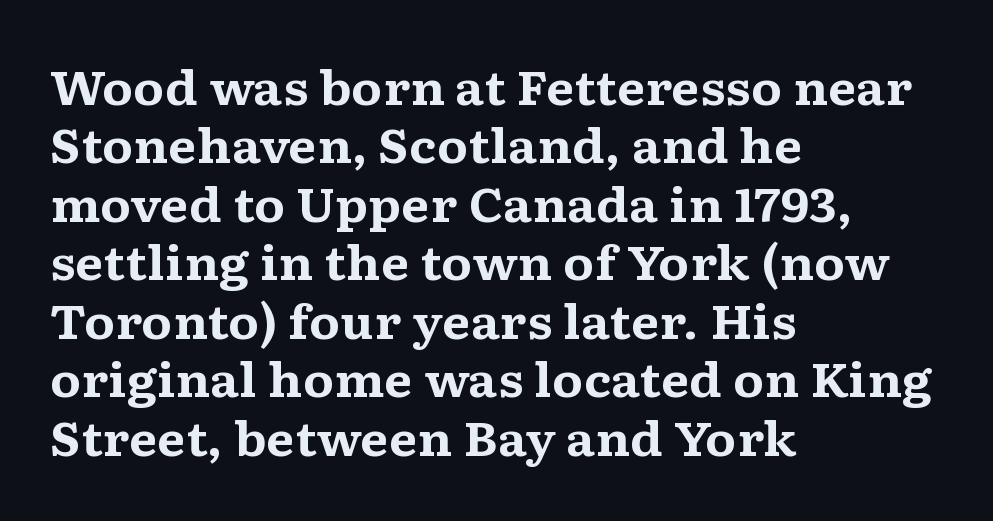
The image shows 46 px bold, wide serif type, upright; set left-aligned, normal line spacing (1.27x), normal letter spacing, not underlined; medium stroke contrast and a medium x-height.
